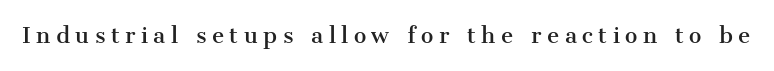
Q: Is the text italic (slanted)? A: No, it is upright.
Q: Is the text underlined? A: No.
Q: Is the spacing between letters normal or unusually wide? A: Unusually wide.
